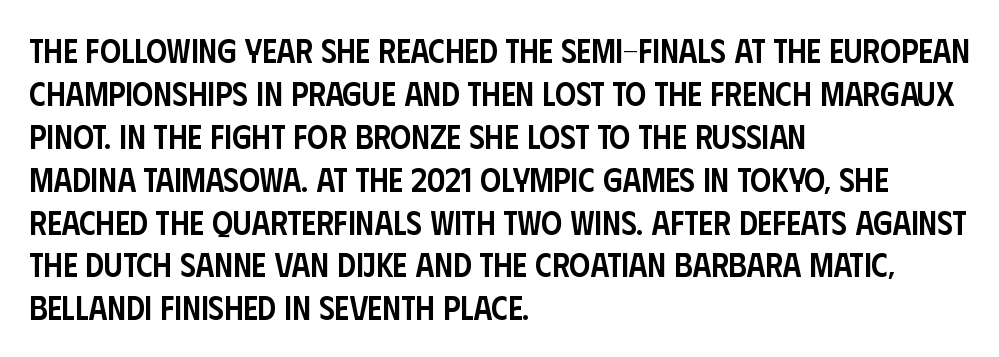
The image shows 33 px semibold, condensed sans-serif type, upright; set left-aligned, normal line spacing (1.3x), normal letter spacing, not underlined; low stroke contrast and a large x-height.
